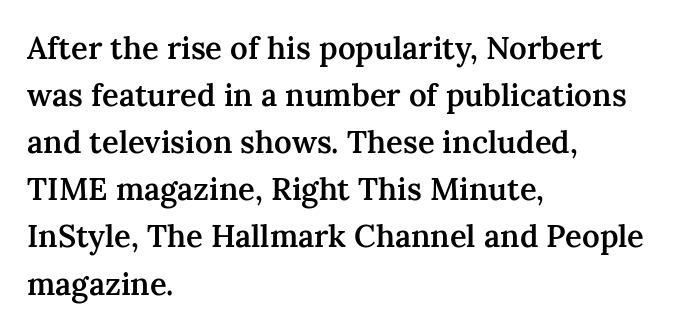
The image shows 31 px semibold serif type, upright; set left-aligned, normal line spacing (1.52x), normal letter spacing, not underlined; medium stroke contrast and a medium x-height.
